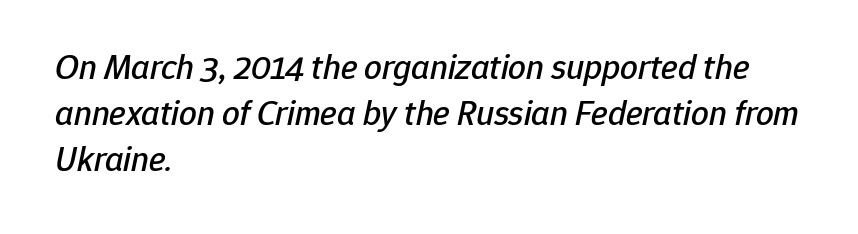
Q: Is the text italic (slanted)? A: Yes, it leans right by about 12 degrees.
Q: Is the text underlined? A: No.
Q: How is the paragraph aligned? A: Left-aligned.
Q: Is the spacing between letters normal or unusually wide? A: Normal.
Q: Is the spacing between lines tight, normal or loose? A: Normal.
Q: Width (condensed, normal, or wide)? A: Normal.
Q: Stroke contrast? A: Low.
Q: x-height? A: Medium.
Q: Monospaced? A: No.
